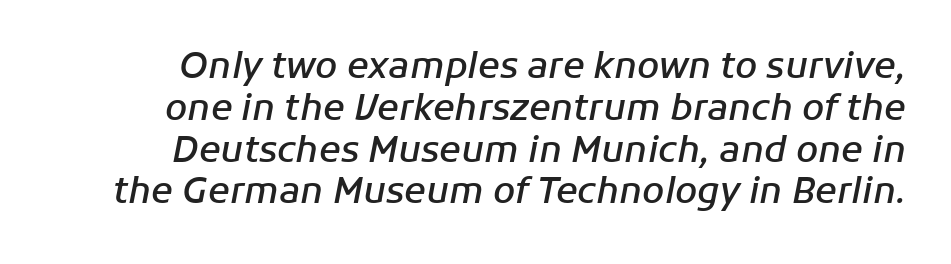
{"italic": "yes", "lean": "right", "slant_degrees": 11, "bold": "semi", "weight": "semibold", "width": "normal", "stroke_contrast": "low", "x_height": "medium", "monospaced": "no", "underline": "no", "line_spacing_ratio": 1.16, "letter_spacing": "normal", "letter_spacing_em": 0.0, "glyph_px": 36}
